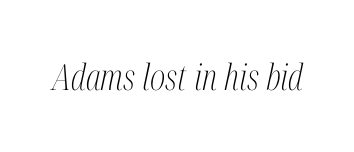
It's the slanting kind of type. Each letter's strokes conclude with small projecting serifs. Each word holds together tightly as a unit, with standard inter-letter gaps. You could not count columns in this text — the font is proportionally spaced. Any mark beneath the type? The region is blank.
